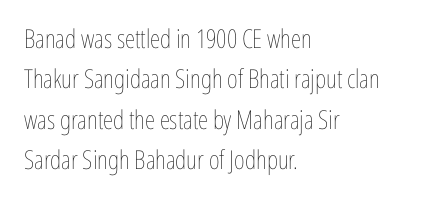
The image shows 26 px text type, upright; set left-aligned, normal line spacing (1.55x), normal letter spacing, not underlined.
